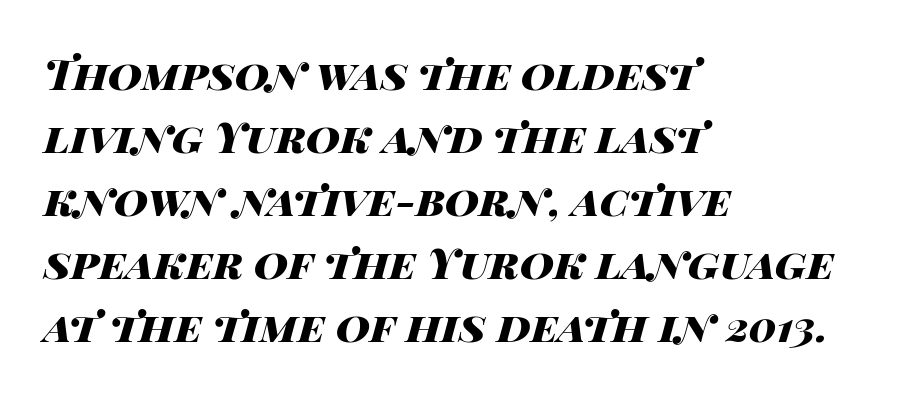
The image shows 42 px heavy, wide type, italic (leaning right); set left-aligned, normal line spacing (1.5x), normal letter spacing, not underlined; high stroke contrast and a large x-height.
